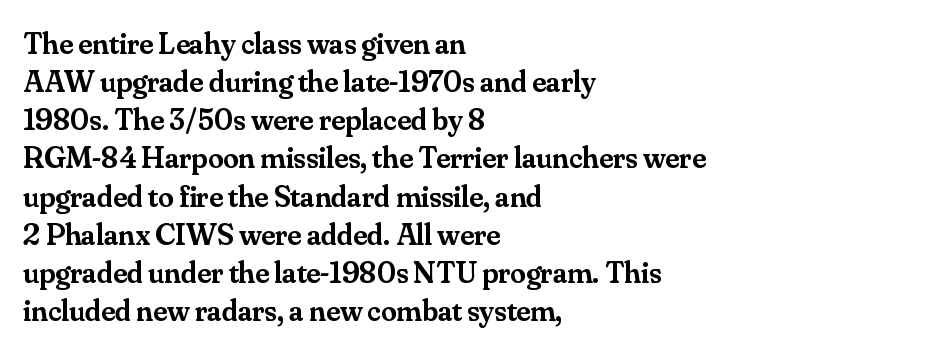
Note: serifs present on the glyphs. Tracking here is standard; glyphs follow each other at the usual distance. Teacher's note: observe the even left margin — that is flush-left alignment. These lines carry some extra weight — a demibold, not a full bold.
